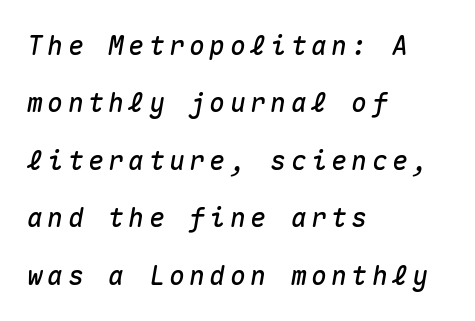
The setting favours the left margin, as ordinary paragraphs usually do. These lines stand farther apart than default settings would place them. Plain, unruled lines of type. A typesetter would mark this as italic.
